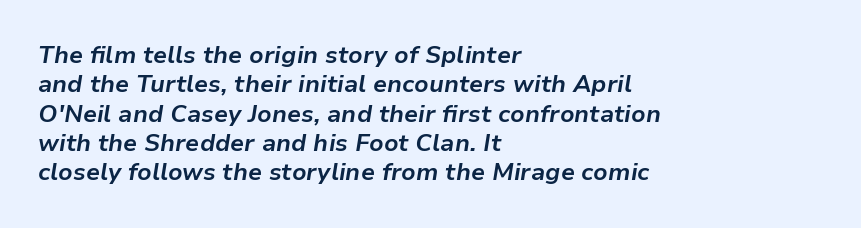
The face used here has a pronounced slope to its letters. The face used here is rendered with its standard letterfit. Does the copy run flush right? No — it runs flush left. The area under the type is left untouched. The strokes are fattened all the way to bold.
